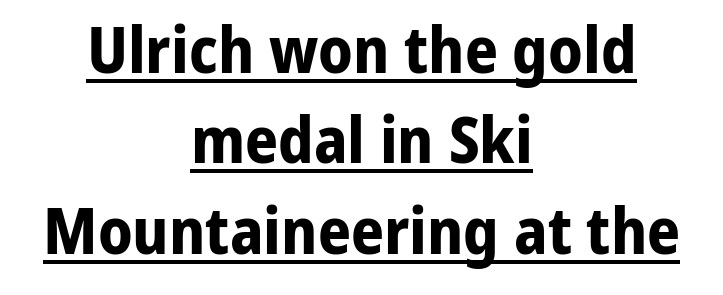
The image shows 65 px bold sans-serif type, upright; set centered, normal line spacing (1.39x), normal letter spacing, underlined; low stroke contrast and a medium x-height.
